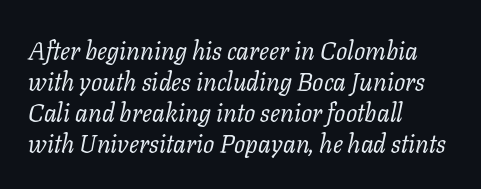
{"italic": "yes", "lean": "right", "slant_degrees": 11, "bold": "no", "underline": "no", "align": "left", "line_spacing_ratio": 1.24, "letter_spacing": "normal", "letter_spacing_em": 0.0, "glyph_px": 25}
